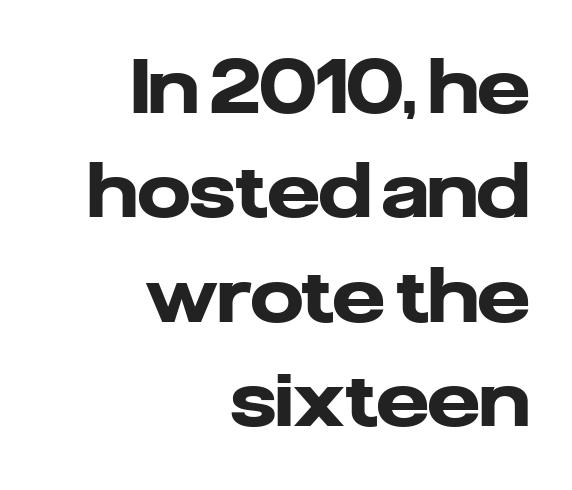
The font's upright variant was chosen for this text. Whoever set this chose a conventional vertical rhythm. No extra tracking has been applied to these lines. Notice how thick the strokes are: this is what a full bold looks like.
